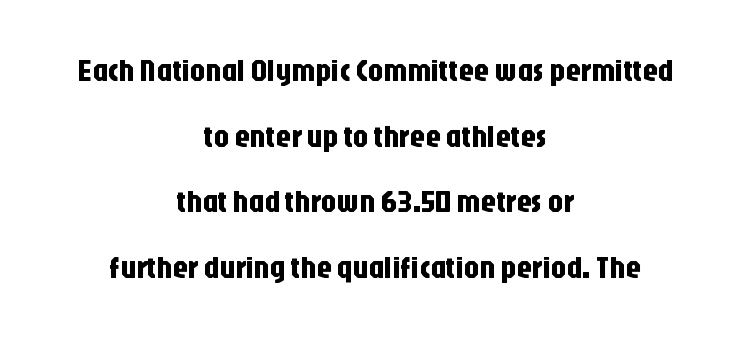
The image shows 31 px condensed sans-serif type, upright; set centered, loose line spacing (2.12x), normal letter spacing, not underlined; low stroke contrast and a large x-height.
